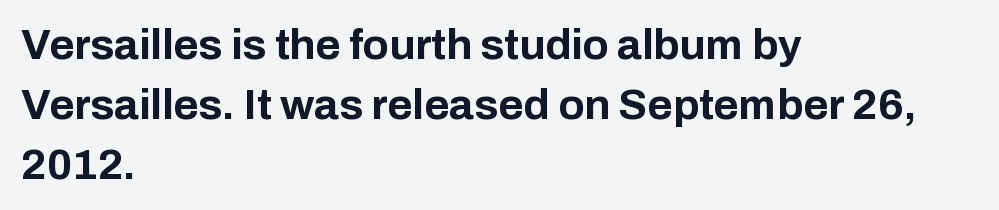
Q: Is the text bold? A: Yes.
Q: Is the text italic (slanted)? A: No, it is upright.
Q: Is the typeface a serif or a sans-serif typeface? A: Sans-serif.
Q: Is the text underlined? A: No.
Q: How is the paragraph aligned? A: Left-aligned.
Q: Is the spacing between letters normal or unusually wide? A: Normal.
Q: Is the spacing between lines tight, normal or loose? A: Normal.
Q: Width (condensed, normal, or wide)? A: Normal.
Q: Stroke contrast? A: Low.
Q: x-height? A: Medium.
Q: Monospaced? A: No.
